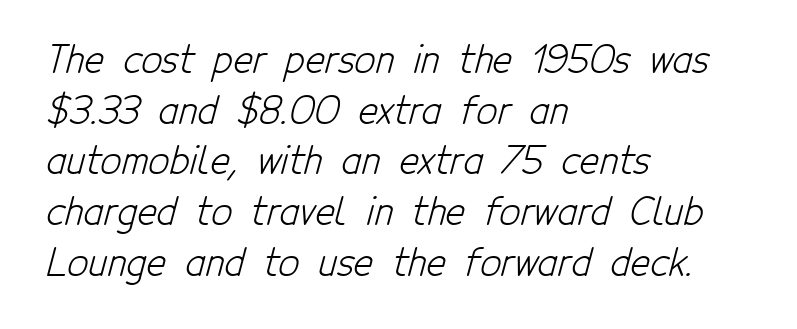
{"serif": "no", "bold": "no", "weight": "light", "width": "condensed", "stroke_contrast": "low", "x_height": "medium", "monospaced": "no", "underline": "no", "align": "left", "line_spacing": "normal", "line_spacing_ratio": 1.37, "letter_spacing": "normal", "letter_spacing_em": 0.0, "glyph_px": 37}
